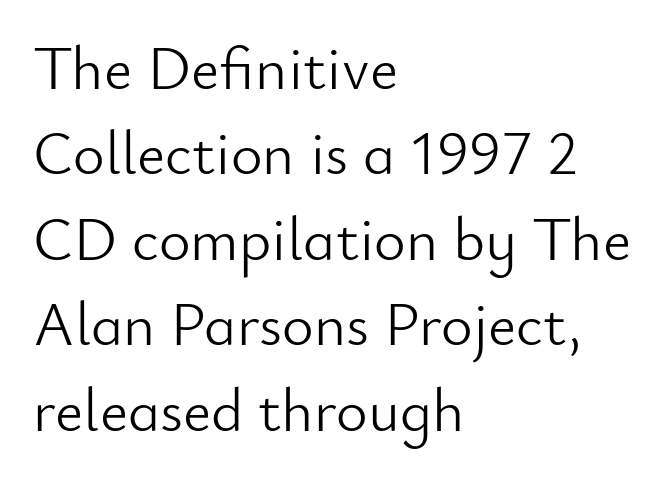
Q: Is the text bold? A: No.
Q: Is the text italic (slanted)? A: No, it is upright.
Q: Is the typeface a serif or a sans-serif typeface? A: Sans-serif.
Q: Is the text underlined? A: No.
Q: How is the paragraph aligned? A: Left-aligned.
Q: Is the spacing between letters normal or unusually wide? A: Normal.
Q: Is the spacing between lines tight, normal or loose? A: Normal.
Q: Width (condensed, normal, or wide)? A: Normal.
Q: Stroke contrast? A: Low.
Q: x-height? A: Small.
Q: Monospaced? A: No.
